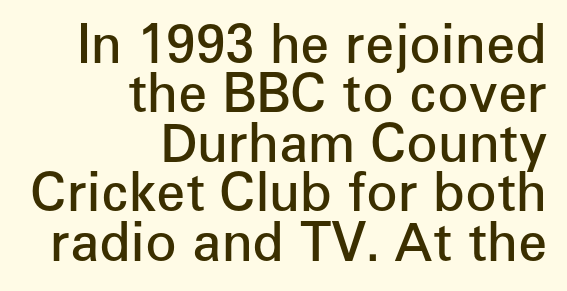
{"serif": "no", "italic": "no", "bold": "semi", "weight": "semibold", "width": "normal", "stroke_contrast": "low", "x_height": "medium", "monospaced": "no", "underline": "no", "align": "right", "line_spacing": "tight", "line_spacing_ratio": 0.95, "letter_spacing": "normal", "letter_spacing_em": 0.0, "glyph_px": 52}
